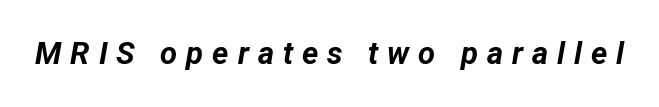
{"italic": "yes", "lean": "right", "slant_degrees": 12, "bold": "yes", "weight": "bold", "width": "normal", "stroke_contrast": "low", "x_height": "medium", "monospaced": "no", "underline": "no", "letter_spacing": "wide", "letter_spacing_em": 0.29, "glyph_px": 31}
